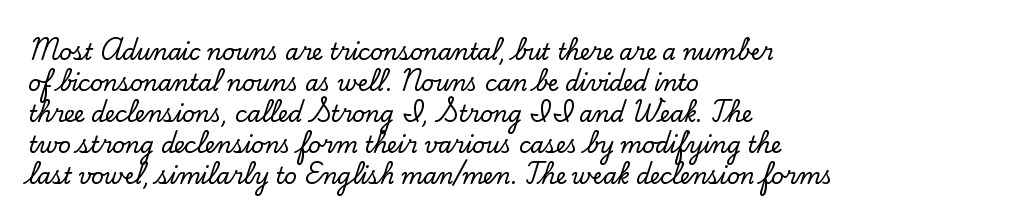
The text block is weighted toward the left margin, trailing off unevenly rightward. Each row of text sits above clean, open space. Leading matches the norm, producing a regular column. Nobody touched the tracking dial on this one.
